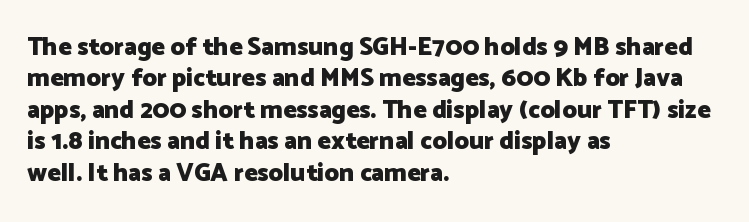
The image shows 25 px bold type, upright; set left-aligned, normal line spacing (1.26x), normal letter spacing, not underlined.
